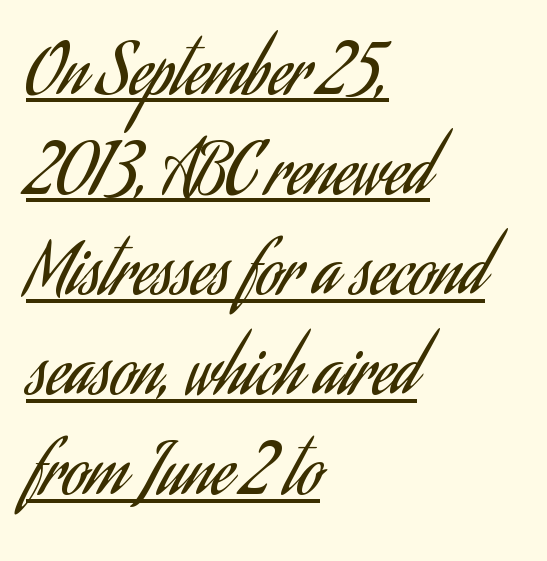
Q: Is the text bold? A: No.
Q: Is the text italic (slanted)? A: Yes.
Q: Is the typeface a serif or a sans-serif typeface? A: Sans-serif.
Q: Is the text underlined? A: Yes.
Q: How is the paragraph aligned? A: Left-aligned.
Q: Is the spacing between letters normal or unusually wide? A: Normal.
Q: Is the spacing between lines tight, normal or loose? A: Normal.
Q: Width (condensed, normal, or wide)? A: Condensed.
Q: Stroke contrast? A: Low.
Q: x-height? A: Small.
Q: Monospaced? A: No.
